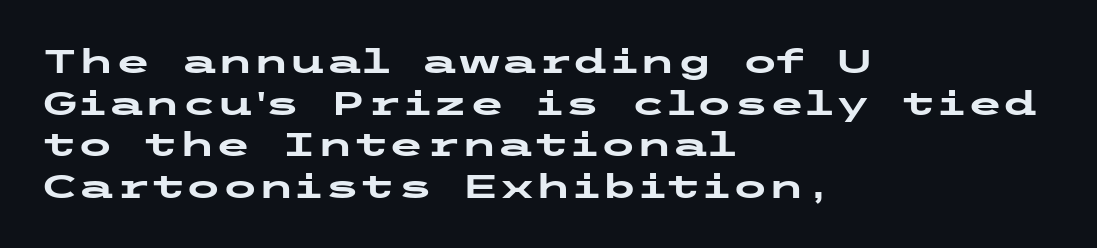
Line starts are locked; line ends wander. The strip under each line holds only bare page. The face used here has the dense, thick strokes of a bold. Each word holds together tightly as a unit, with standard inter-letter gaps. Type style note: lacks serifs.
